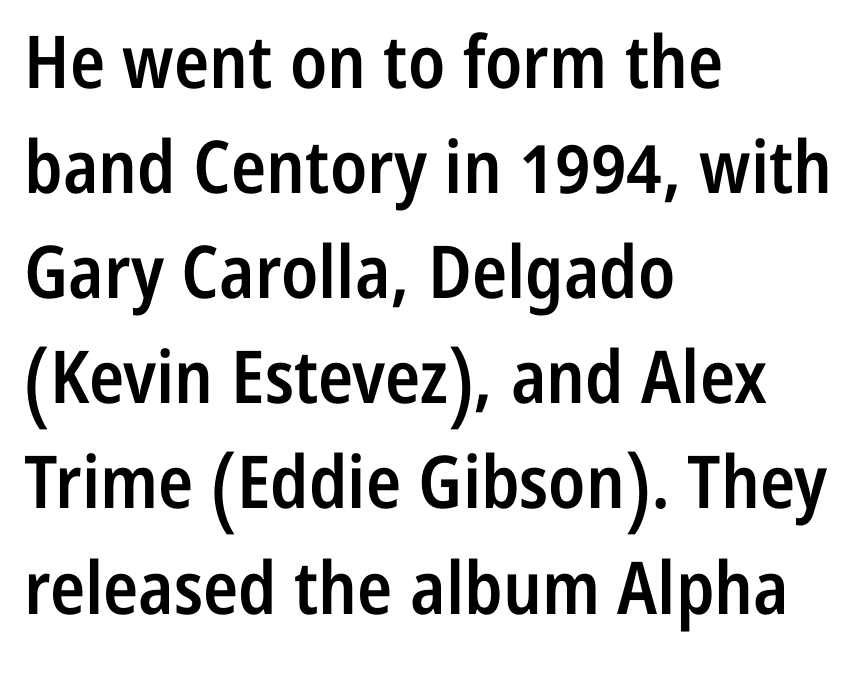
The image shows 73 px semibold, condensed sans-serif type, upright; set left-aligned, normal line spacing (1.44x), normal letter spacing, not underlined; low stroke contrast and a medium x-height.
